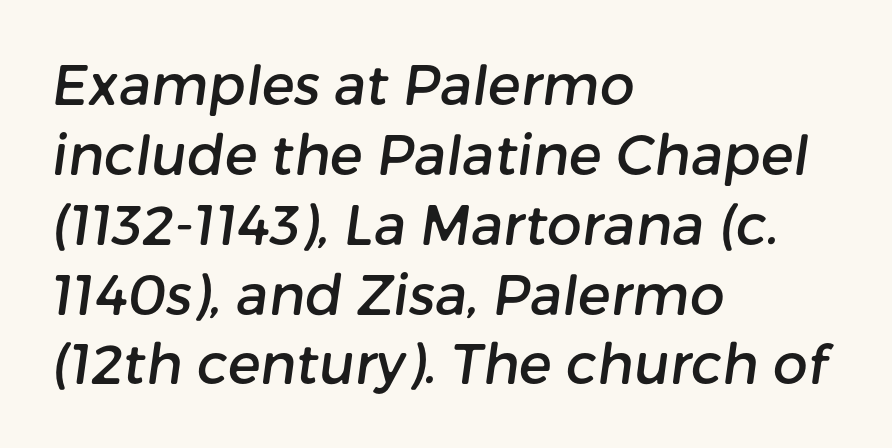
Q: Is the typeface a serif or a sans-serif typeface? A: Sans-serif.
Q: Is the text underlined? A: No.
Q: How is the paragraph aligned? A: Left-aligned.
Q: Is the spacing between letters normal or unusually wide? A: Normal.
Q: Is the spacing between lines tight, normal or loose? A: Normal.
Q: Width (condensed, normal, or wide)? A: Normal.
Q: Stroke contrast? A: Low.
Q: x-height? A: Medium.
Q: Monospaced? A: No.
